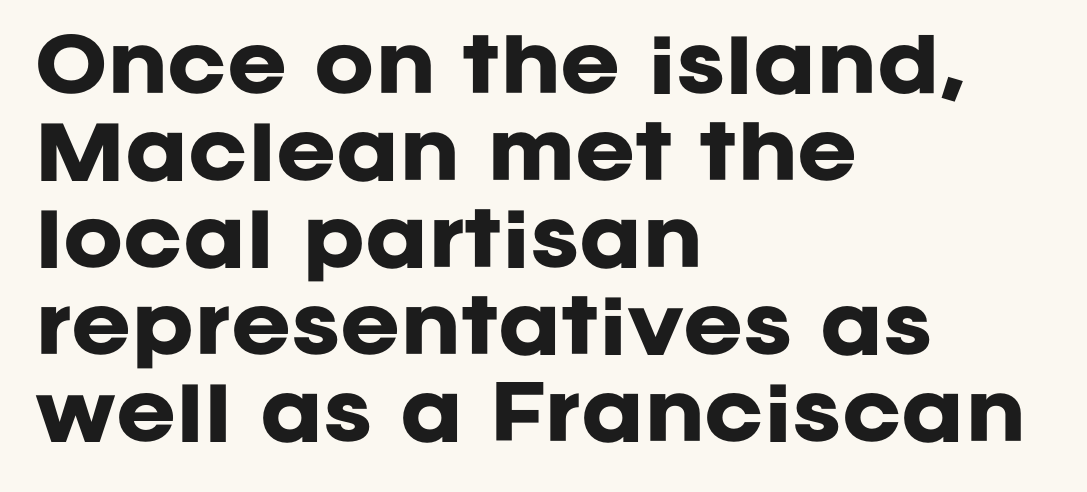
{"serif": "no", "italic": "no", "bold": "yes", "weight": "heavy", "width": "normal", "stroke_contrast": "low", "x_height": "large", "monospaced": "no", "underline": "no", "align": "left", "line_spacing_ratio": 1.21, "letter_spacing": "normal", "letter_spacing_em": 0.0, "glyph_px": 72}
